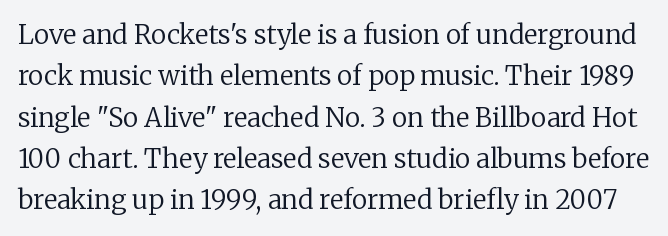
{"italic": "no", "bold": "no", "underline": "no", "line_spacing": "normal", "line_spacing_ratio": 1.59, "letter_spacing": "normal", "letter_spacing_em": 0.0, "glyph_px": 26}
